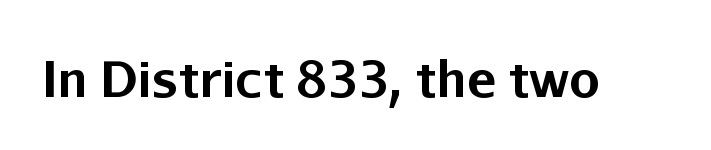
{"serif": "no", "italic": "no", "bold": "yes", "weight": "bold", "width": "normal", "stroke_contrast": "low", "x_height": "medium", "monospaced": "no", "underline": "no", "letter_spacing": "normal", "letter_spacing_em": 0.0, "glyph_px": 49}
